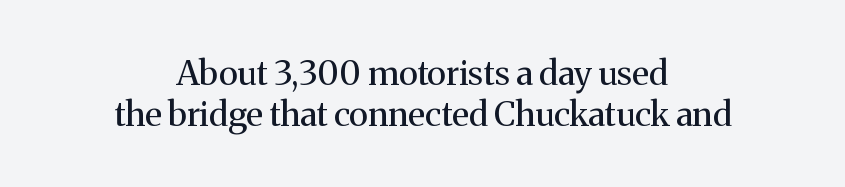
{"serif": "yes", "italic": "no", "bold": "no", "weight": "regular", "width": "normal", "stroke_contrast": "medium", "x_height": "medium", "monospaced": "no", "underline": "no", "align": "center", "line_spacing_ratio": 1.2, "letter_spacing": "normal", "letter_spacing_em": 0.0, "glyph_px": 34}
